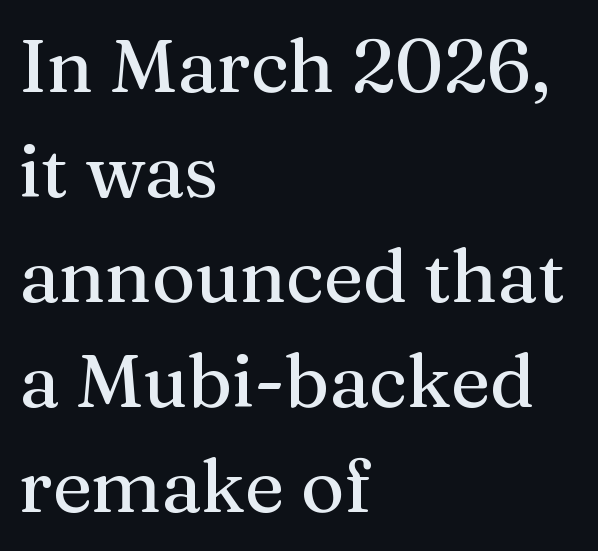
Reading down the block, your eye returns to a fixed left position each line. Ordinary non-slanted type is in use. The passage shown is typed in a proportional face where columns would drift. This block has exactly the height ordinary leading produces. The strip under each line holds only bare page. I'd call this a serif setting — the letters wear small feet.
